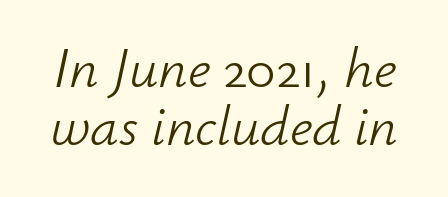
The image shows 57 px light type, italic (leaning right); set tight line spacing (1.01x), normal letter spacing, not underlined; low stroke contrast and a small x-height.
